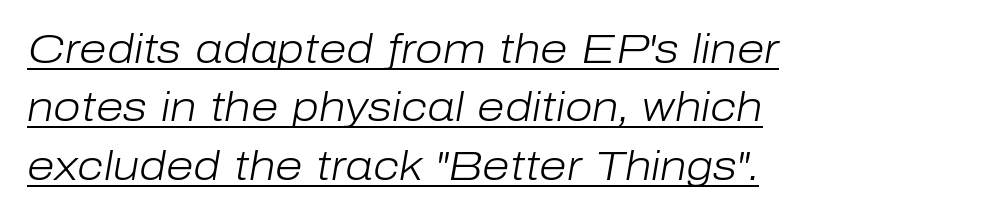
The image shows 40 px light type, italic (leaning right); set left-aligned, normal line spacing (1.46x), normal letter spacing, underlined; low stroke contrast and a medium x-height.
